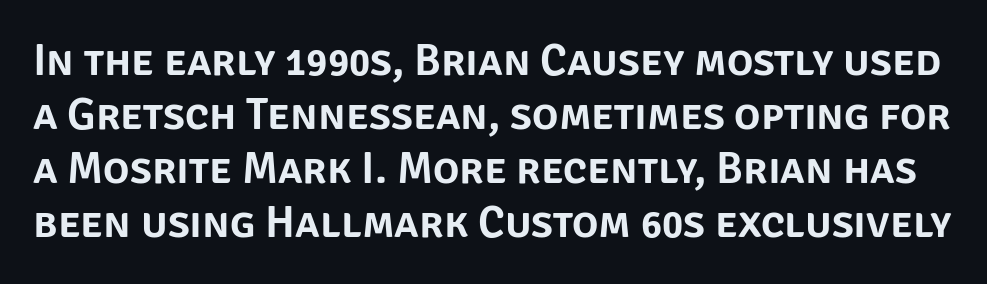
{"serif": "no", "italic": "no", "width": "normal", "stroke_contrast": "low", "x_height": "large", "monospaced": "no", "underline": "no", "line_spacing_ratio": 1.23, "letter_spacing": "normal", "letter_spacing_em": 0.0, "glyph_px": 44}
